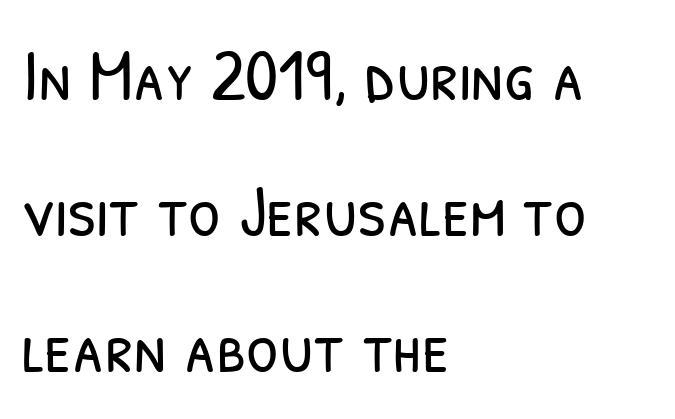
The image shows 74 px light, condensed sans-serif type; set left-aligned, line spacing 1.84x, normal letter spacing, not underlined; low stroke contrast and a medium x-height.
